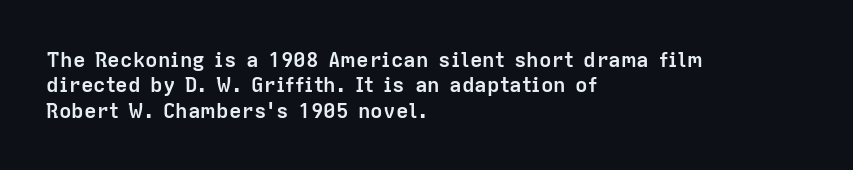
The gaps between neighbouring characters are ordinary and unremarkable. Heavy, bold letterforms. Posture: straight, roman, zero tilt. Caption: multi-line text, flush left, ragged right. Clear beneath every line of the passage.
